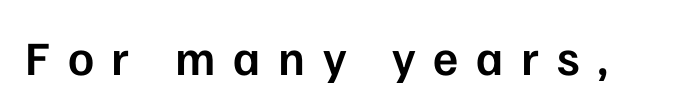
The space directly below the letters is spotless. The rendering uses a semibold face; strokes are thickened but not to full bold. There is plenty of visible air inserted between adjacent glyphs. You could not count columns in this text — the font is proportionally spaced. This is roman type, the default non-slanted kind. Classification — sans serif.
